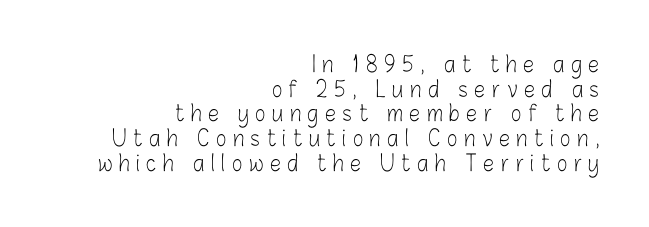
{"italic": "no", "bold": "no", "underline": "no", "align": "right", "line_spacing": "tight", "line_spacing_ratio": 1.12, "letter_spacing": "wide", "letter_spacing_em": 0.31, "glyph_px": 22}
